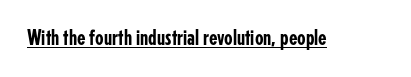
The image shows 22 px text type, upright; set normal letter spacing, underlined.
